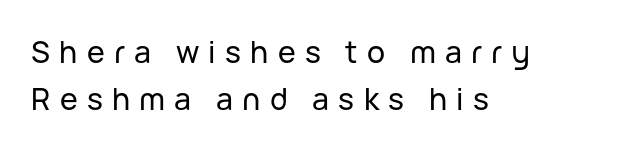
The image shows 30 px sans-serif type, upright; set left-aligned, normal line spacing (1.57x), unusually wide letter spacing (+0.31 em), not underlined; low stroke contrast and a medium x-height.
